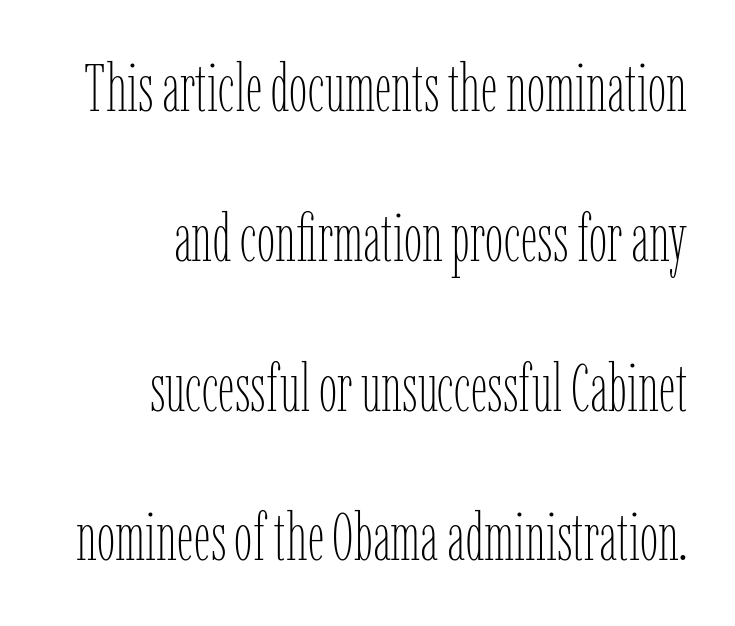
Q: Is the text bold? A: No.
Q: Is the text italic (slanted)? A: No, it is upright.
Q: Is the text underlined? A: No.
Q: How is the paragraph aligned? A: Right-aligned.
Q: Is the spacing between letters normal or unusually wide? A: Normal.
Q: Is the spacing between lines tight, normal or loose? A: Loose.
Q: Width (condensed, normal, or wide)? A: Condensed.
Q: Stroke contrast? A: Low.
Q: x-height? A: Medium.
Q: Monospaced? A: No.
